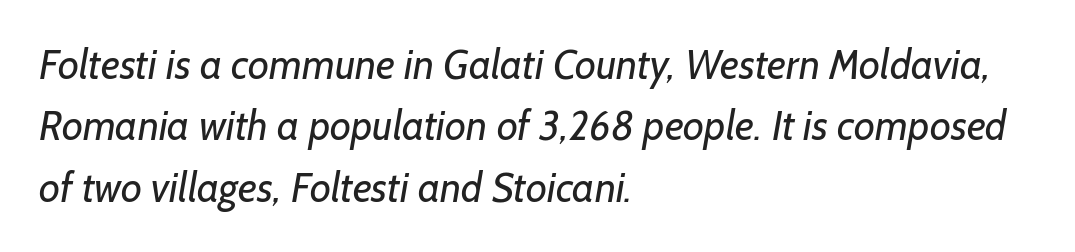
The image shows 41 px regular-weight sans-serif type; set left-aligned, normal line spacing (1.5x), normal letter spacing, not underlined; low stroke contrast and a medium x-height.
